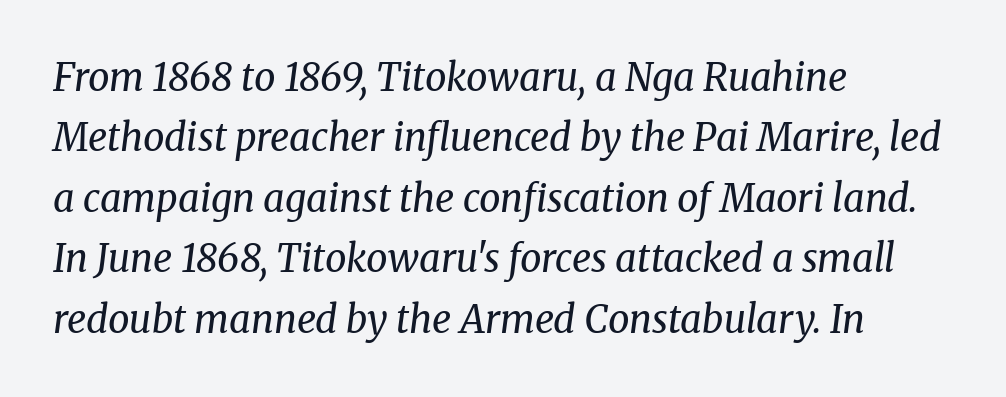
Q: Is the text bold? A: No.
Q: Is the text italic (slanted)? A: Yes, it leans right by about 8 degrees.
Q: Is the typeface a serif or a sans-serif typeface? A: Serif.
Q: Is the text underlined? A: No.
Q: How is the paragraph aligned? A: Left-aligned.
Q: Is the spacing between letters normal or unusually wide? A: Normal.
Q: Is the spacing between lines tight, normal or loose? A: Normal.
Q: Width (condensed, normal, or wide)? A: Normal.
Q: Stroke contrast? A: Medium.
Q: x-height? A: Medium.
Q: Monospaced? A: No.
